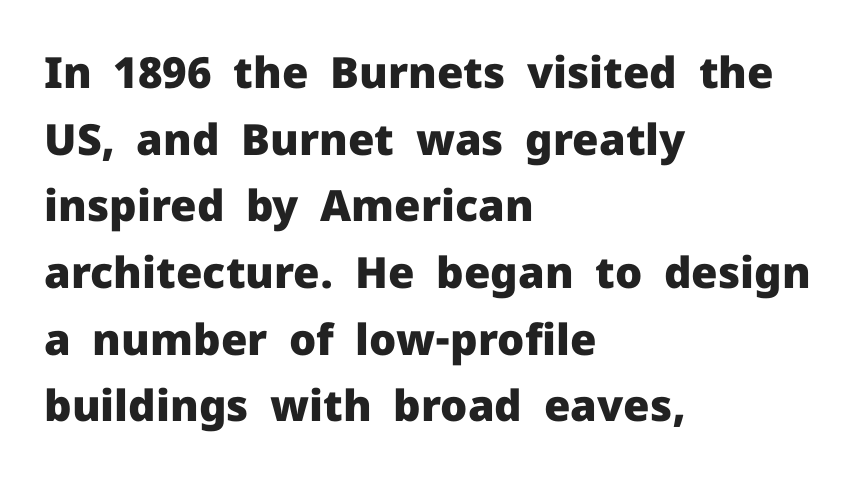
The image shows 43 px heavy sans-serif type, upright; set left-aligned, normal line spacing (1.55x), normal letter spacing, not underlined; low stroke contrast and a medium x-height.
